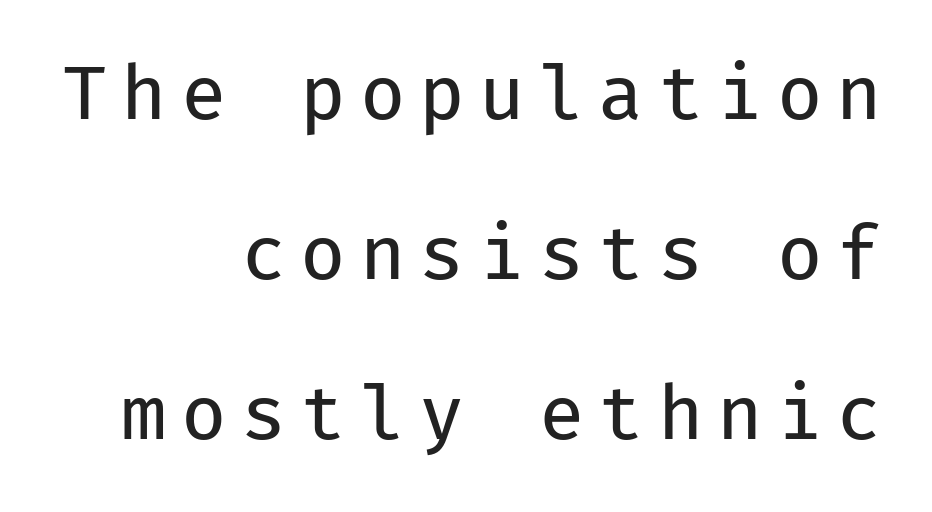
The image shows 74 px regular-weight sans-serif type, upright, monospaced; set right-aligned, loose line spacing (2.16x), not underlined; low stroke contrast and a medium x-height.
